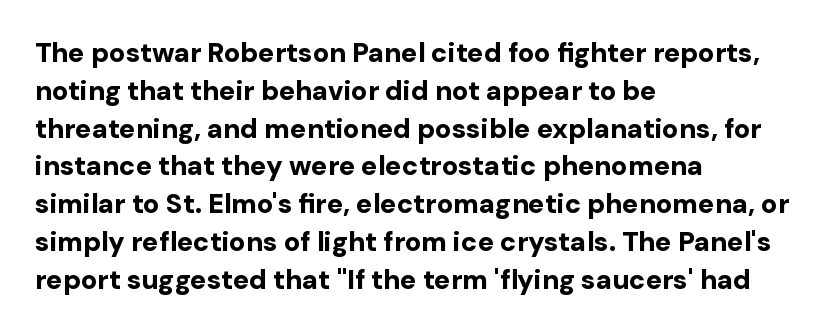
{"italic": "no", "bold": "yes", "underline": "no", "align": "left", "line_spacing": "normal", "line_spacing_ratio": 1.4, "letter_spacing": "normal", "letter_spacing_em": 0.0, "glyph_px": 27}
